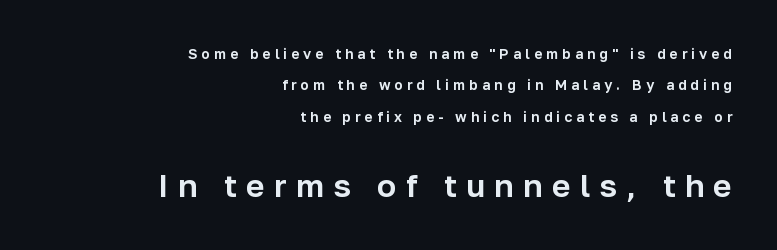
The image shows 32 px sans-serif type, upright; set right-aligned, loose line spacing (2.24x), unusually wide letter spacing (+0.29 em), not underlined; the second (bottom) block is 2.29x larger; low stroke contrast and a medium x-height.
